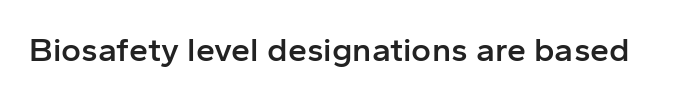
{"serif": "no", "italic": "no", "bold": "semi", "weight": "semibold", "width": "normal", "stroke_contrast": "low", "x_height": "medium", "monospaced": "no", "underline": "no", "letter_spacing": "normal", "letter_spacing_em": 0.0, "glyph_px": 34}
